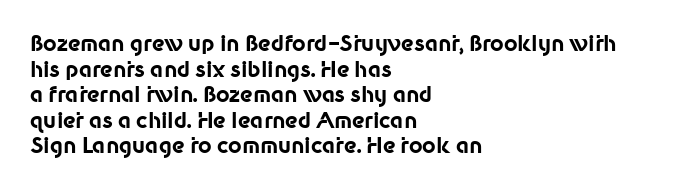
Is there any slant? The stems are plumb. The zone under the glyphs is completely vacant. Caption: bold face, heavy strokes. Each word holds together tightly as a unit, with standard inter-letter gaps. Does the copy run flush right? No — it runs flush left.
